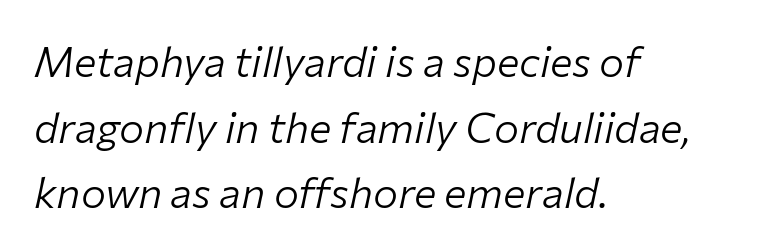
The image shows 42 px light type, italic (leaning right); set left-aligned, normal line spacing (1.56x), normal letter spacing, not underlined; low stroke contrast and a medium x-height.
